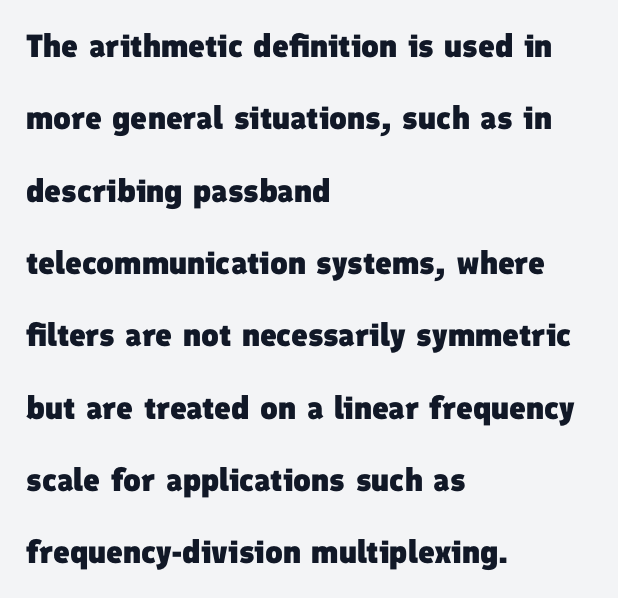
Look at the bottom of the vertical strokes: they stop flat, with no serifs. Pretty heavy lettering here — definitely bold. Is this a fixed-width face? No — the glyphs have proportional, varying widths. There is no visible air inserted between adjacent glyphs.
